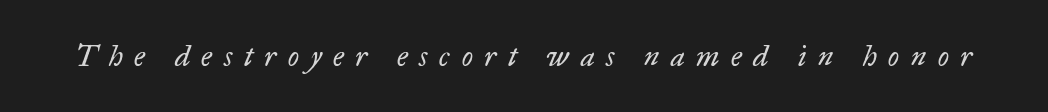
The image shows 29 px regular-weight serif type, italic (leaning right); set unusually wide letter spacing (+0.4 em), not underlined; low stroke contrast and a small x-height.
